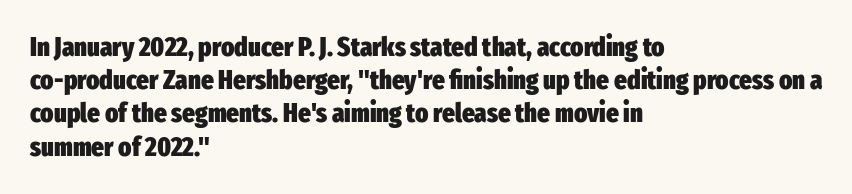
The image shows 27 px bold type, upright; set left-aligned, line spacing 1.23x, normal letter spacing, not underlined.
